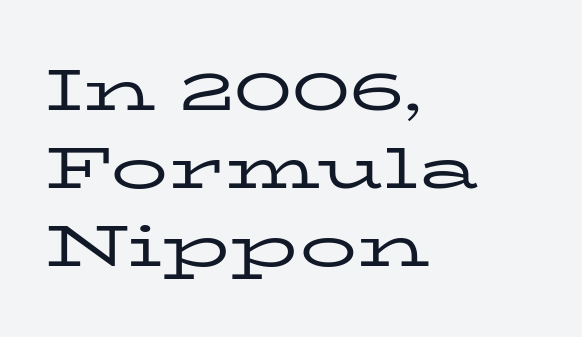
The image shows 57 px regular-weight, wide serif type, upright; set left-aligned, normal line spacing (1.37x), normal letter spacing, not underlined; low stroke contrast and a medium x-height.
